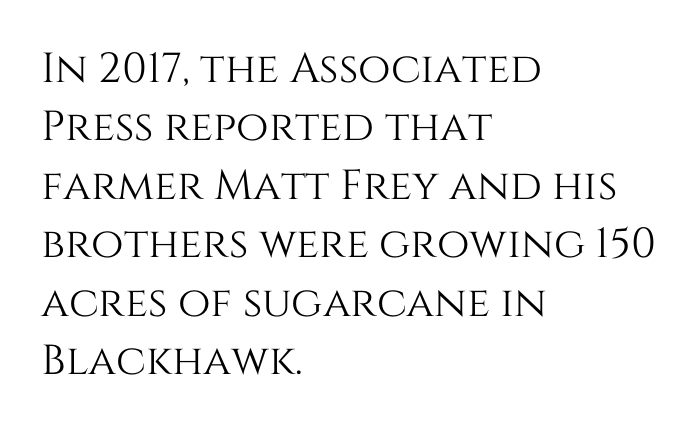
Q: Is the text italic (slanted)? A: No, it is upright.
Q: Is the text underlined? A: No.
Q: How is the paragraph aligned? A: Left-aligned.
Q: Is the spacing between letters normal or unusually wide? A: Normal.
Q: Is the spacing between lines tight, normal or loose? A: Normal.
Q: Width (condensed, normal, or wide)? A: Normal.
Q: Stroke contrast? A: Medium.
Q: x-height? A: Large.
Q: Monospaced? A: No.
